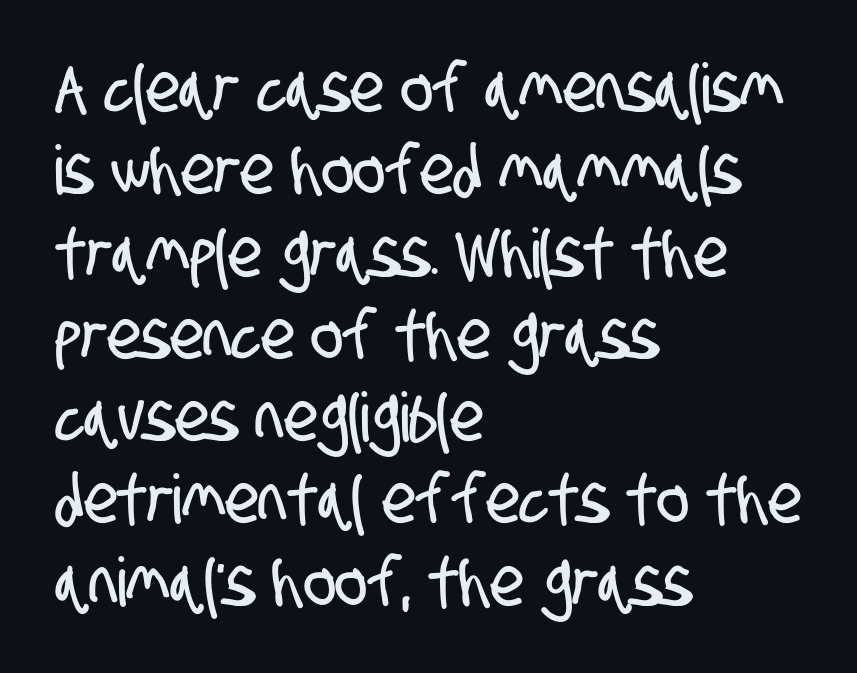
Short and long lines alike share a common starting point at left. Lines of text with bare space underneath. The rendering uses natural spacing where letterforms have individual widths. Check where the strokes stop: nothing finishes them off — pure sans.
